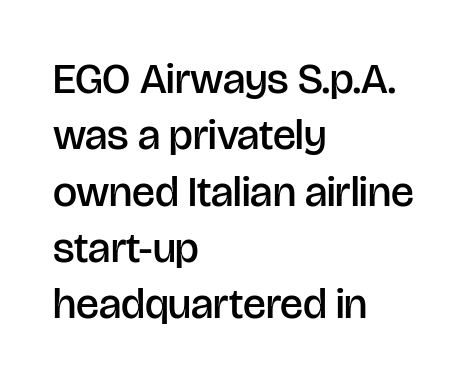
Each letter keeps its own natural width here, so spacing adapts to shape. Short and long lines alike share a common starting point at left. Observe the absence of serifs on each vertical stroke in this sample. Descenders hang freely into open space.
